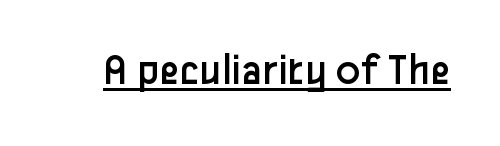
Q: Is the text bold? A: No.
Q: Is the text italic (slanted)? A: No, it is upright.
Q: Is the typeface a serif or a sans-serif typeface? A: Sans-serif.
Q: Is the text underlined? A: Yes.
Q: Is the spacing between letters normal or unusually wide? A: Normal.
Q: Width (condensed, normal, or wide)? A: Normal.
Q: Stroke contrast? A: Low.
Q: x-height? A: Medium.
Q: Monospaced? A: No.
